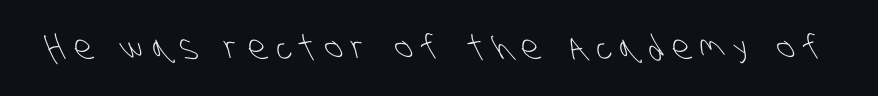
{"serif": "no", "bold": "no", "weight": "light", "width": "condensed", "stroke_contrast": "low", "x_height": "large", "monospaced": "no", "underline": "no", "letter_spacing": "wide", "letter_spacing_em": 0.28, "glyph_px": 33}
